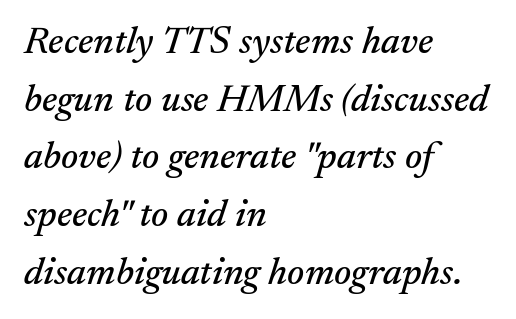
Q: Is the text italic (slanted)? A: Yes, it leans right by about 17 degrees.
Q: Is the typeface a serif or a sans-serif typeface? A: Serif.
Q: Is the text underlined? A: No.
Q: How is the paragraph aligned? A: Left-aligned.
Q: Is the spacing between letters normal or unusually wide? A: Normal.
Q: Is the spacing between lines tight, normal or loose? A: Normal.
Q: Width (condensed, normal, or wide)? A: Normal.
Q: Stroke contrast? A: Medium.
Q: x-height? A: Small.
Q: Monospaced? A: No.
